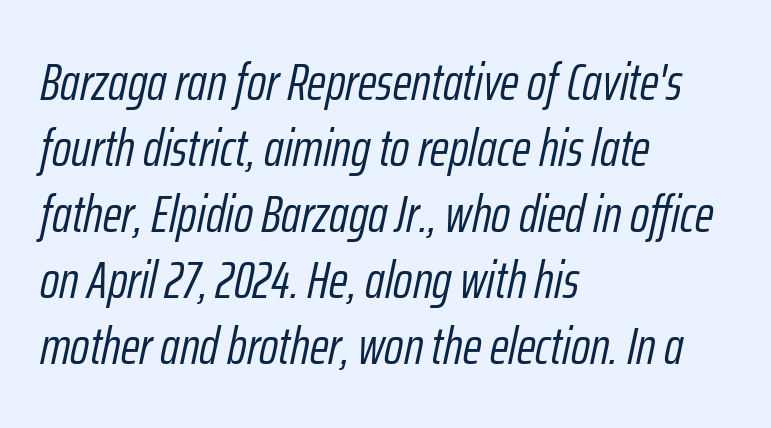
The image shows 52 px light, condensed type, italic (leaning right); set left-aligned, normal line spacing (1.27x), normal letter spacing, not underlined; low stroke contrast and a medium x-height.
